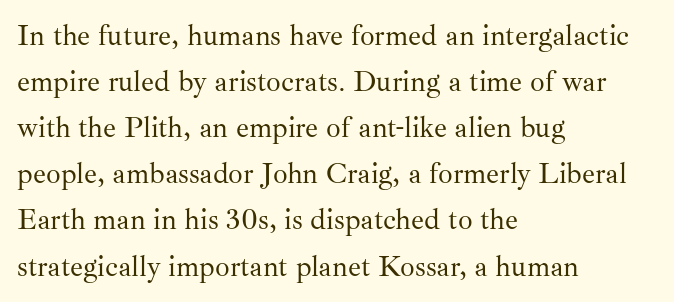
Ascenders rise straight up at ninety degrees. Check where the strokes stop: tiny serifs finish them off. Line spacing here is normal. The baseline area is clear. Students, note that the glyphs here touch the page at normal intervals.
